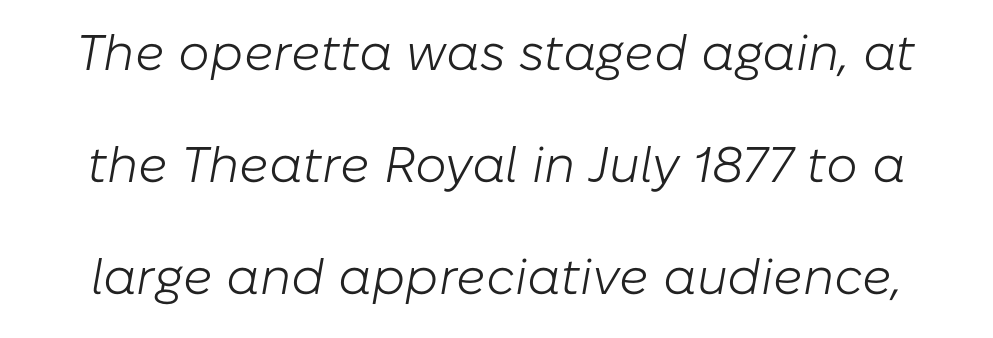
Q: Is the text bold? A: No.
Q: Is the text italic (slanted)? A: Yes, it leans right by about 10 degrees.
Q: Is the text underlined? A: No.
Q: Is the spacing between letters normal or unusually wide? A: Normal.
Q: Is the spacing between lines tight, normal or loose? A: Loose.
Q: Width (condensed, normal, or wide)? A: Normal.
Q: Stroke contrast? A: Low.
Q: x-height? A: Medium.
Q: Monospaced? A: No.
